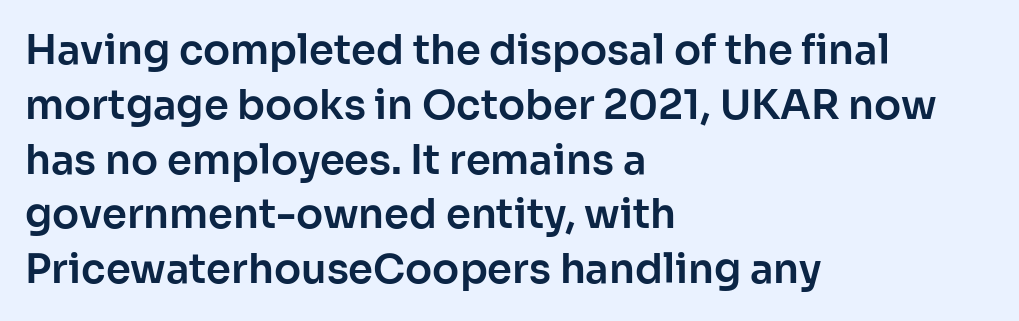
Q: Is the text italic (slanted)? A: No, it is upright.
Q: Is the typeface a serif or a sans-serif typeface? A: Sans-serif.
Q: Is the text underlined? A: No.
Q: How is the paragraph aligned? A: Left-aligned.
Q: Is the spacing between letters normal or unusually wide? A: Normal.
Q: Is the spacing between lines tight, normal or loose? A: Normal.
Q: Width (condensed, normal, or wide)? A: Normal.
Q: Stroke contrast? A: Low.
Q: x-height? A: Medium.
Q: Monospaced? A: No.
